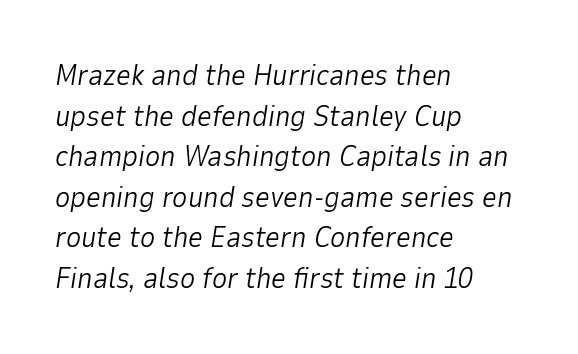
The image shows 29 px light type, italic (leaning right); set left-aligned, normal line spacing (1.4x), normal letter spacing, not underlined; low stroke contrast and a medium x-height.
